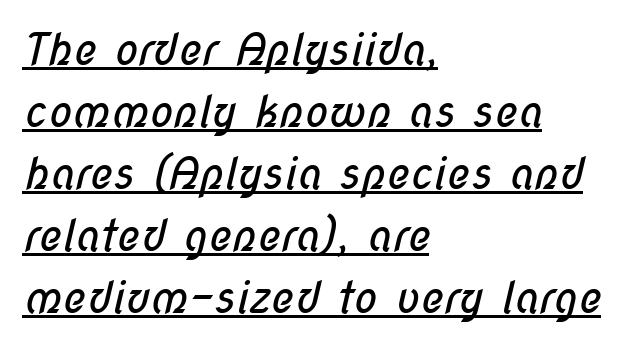
Q: Is the text bold? A: No.
Q: Is the typeface a serif or a sans-serif typeface? A: Sans-serif.
Q: Is the text underlined? A: Yes.
Q: How is the paragraph aligned? A: Left-aligned.
Q: Is the spacing between letters normal or unusually wide? A: Normal.
Q: Is the spacing between lines tight, normal or loose? A: Normal.
Q: Width (condensed, normal, or wide)? A: Condensed.
Q: Stroke contrast? A: Low.
Q: x-height? A: Medium.
Q: Monospaced? A: No.
